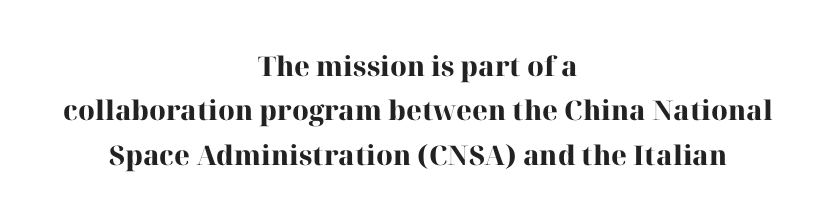
The image shows 27 px bold type, upright; set centered, normal line spacing (1.64x), normal letter spacing, not underlined.
